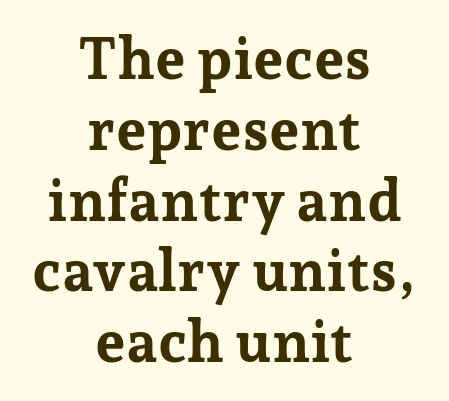
Q: Is the text bold? A: Yes.
Q: Is the text italic (slanted)? A: No, it is upright.
Q: Is the typeface a serif or a sans-serif typeface? A: Serif.
Q: Is the text underlined? A: No.
Q: How is the paragraph aligned? A: Centered.
Q: Is the spacing between letters normal or unusually wide? A: Normal.
Q: Width (condensed, normal, or wide)? A: Normal.
Q: Stroke contrast? A: Low.
Q: x-height? A: Medium.
Q: Monospaced? A: No.
